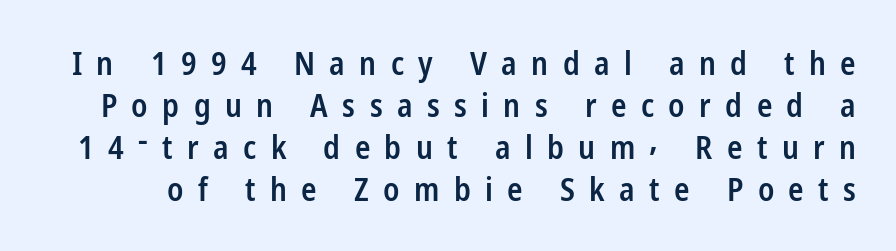
The image shows 32 px semibold, condensed sans-serif type, upright; set normal line spacing (1.31x), unusually wide letter spacing (+0.45 em), not underlined; low stroke contrast and a medium x-height.
